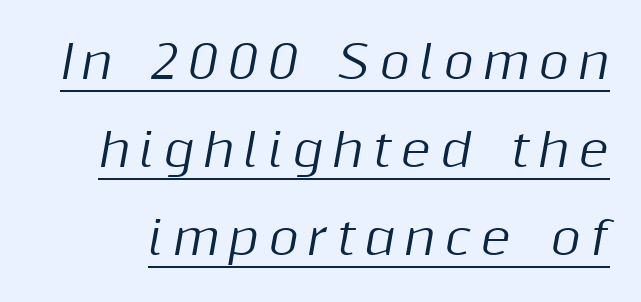
The image shows 46 px text type, italic (leaning right); set loose line spacing (1.91x), unusually wide letter spacing (+0.2 em), underlined; medium stroke contrast and a medium x-height.
